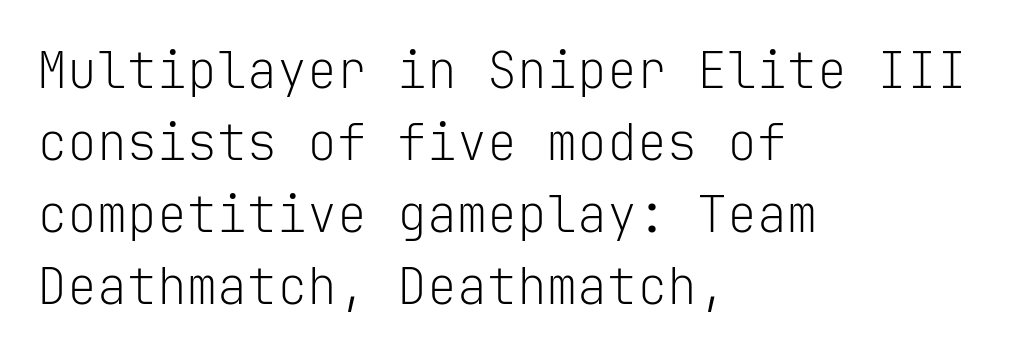
Typographically, this falls in the sans-serif category. Quick note: not italic, upright. The passage shown is typed in a monospace face where columns stay perfectly aligned. The lines sit at an ordinary, default distance from one another. The space directly below the letters is spotless.
